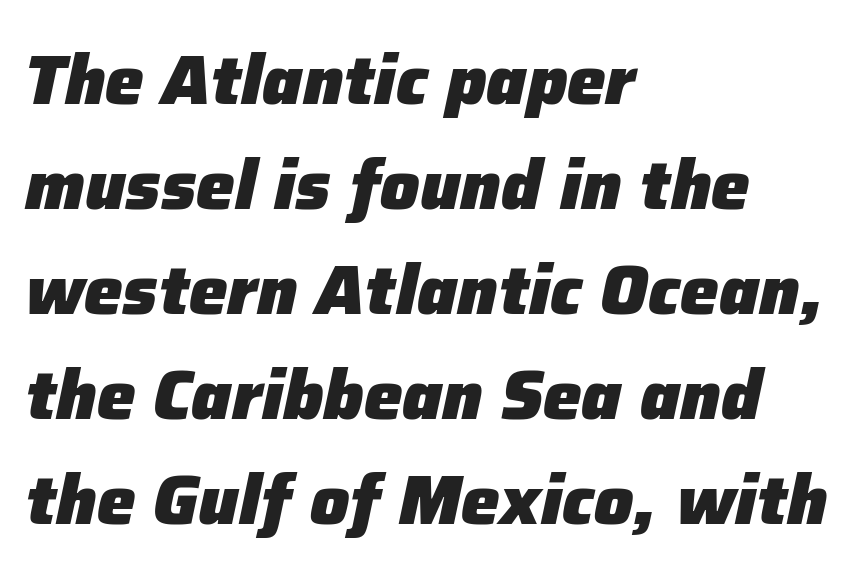
Q: Is the text bold? A: Yes.
Q: Is the text italic (slanted)? A: Yes, it leans right by about 12 degrees.
Q: Is the text underlined? A: No.
Q: How is the paragraph aligned? A: Left-aligned.
Q: Is the spacing between letters normal or unusually wide? A: Normal.
Q: Is the spacing between lines tight, normal or loose? A: Normal.
Q: Width (condensed, normal, or wide)? A: Normal.
Q: Stroke contrast? A: Low.
Q: x-height? A: Medium.
Q: Monospaced? A: No.
